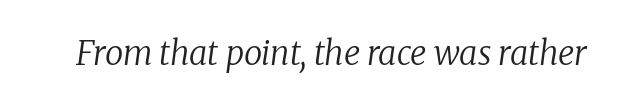
The image shows 33 px regular-weight serif type, italic (leaning right); set normal letter spacing, not underlined; low stroke contrast and a medium x-height.
